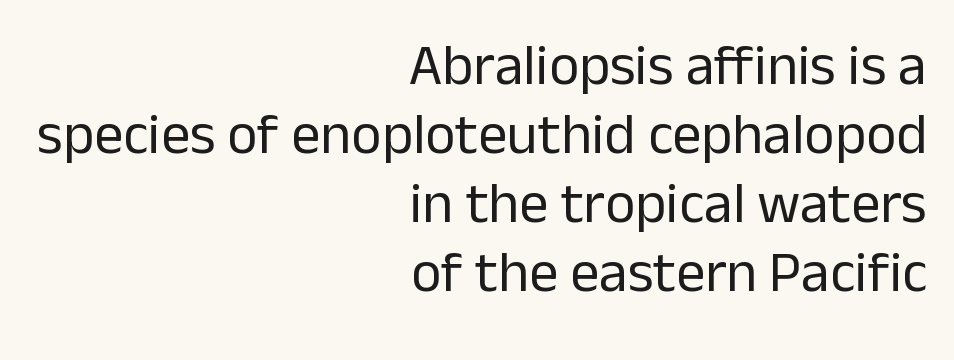
Notice how the passage keeps a crisp vertical edge on the right only. The rendering shows plain stroke endings on the letterforms — a sans-serif design. Plain, unruled lines of type. Varying glyph widths throughout — classic text-font behaviour.
